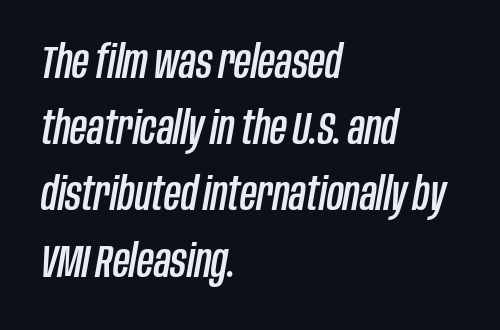
The image shows 46 px condensed type, italic (leaning right); set left-aligned, normal line spacing (1.44x), normal letter spacing, not underlined; low stroke contrast and a large x-height.
